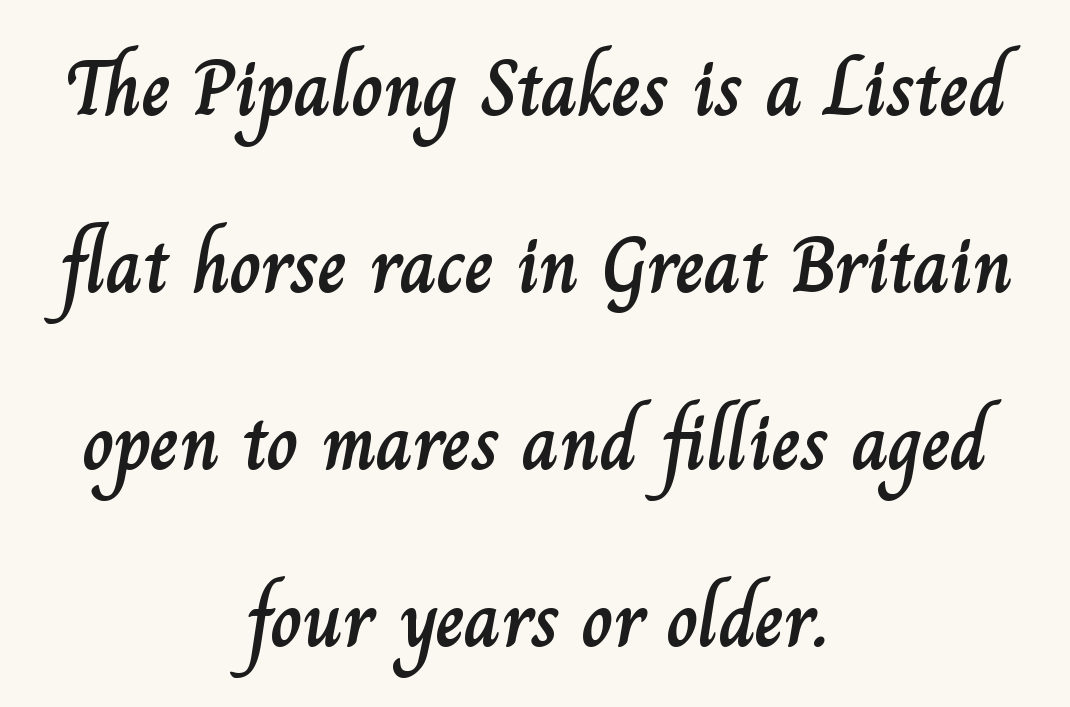
The image shows 79 px text type; set centered, loose line spacing (2.24x), normal letter spacing, not underlined; low stroke contrast and a small x-height.
